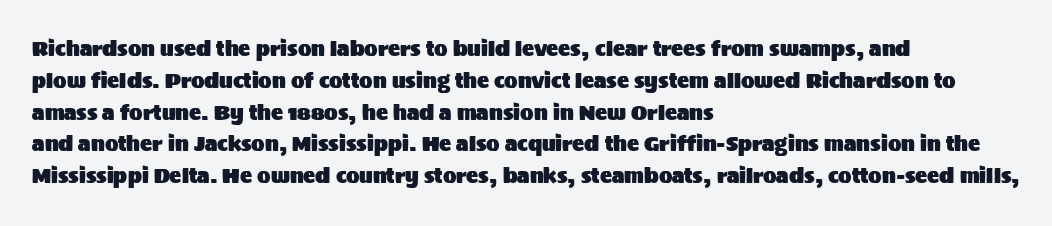
Q: Is the text italic (slanted)? A: No, it is upright.
Q: Is the text underlined? A: No.
Q: How is the paragraph aligned? A: Left-aligned.
Q: Is the spacing between letters normal or unusually wide? A: Normal.
Q: Is the spacing between lines tight, normal or loose? A: Normal.
